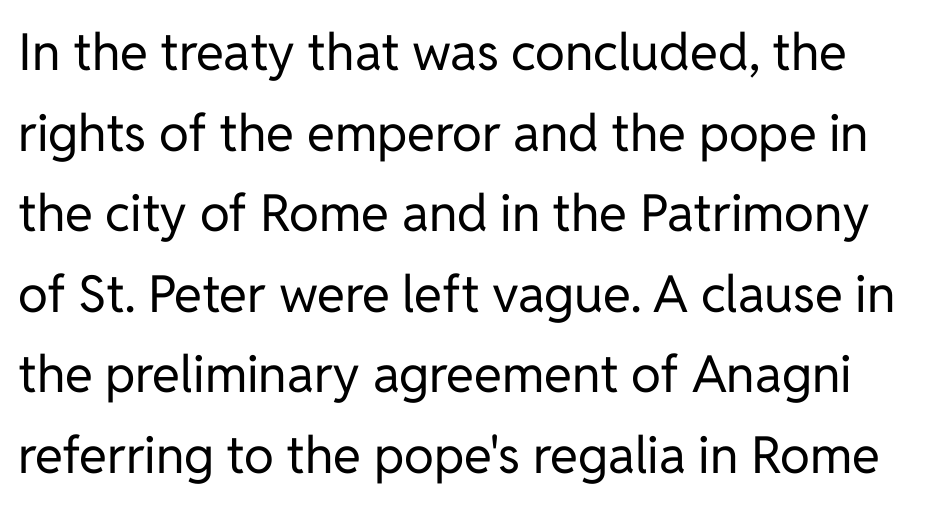
The image shows 51 px regular-weight sans-serif type, upright; set normal line spacing (1.58x), normal letter spacing, not underlined; low stroke contrast and a medium x-height.
